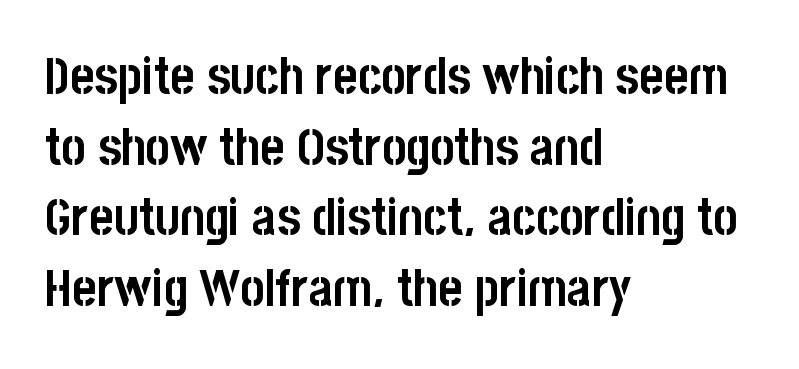
The image shows 52 px semibold, condensed sans-serif type, upright; set left-aligned, normal line spacing (1.36x), normal letter spacing, not underlined; low stroke contrast and a large x-height.
